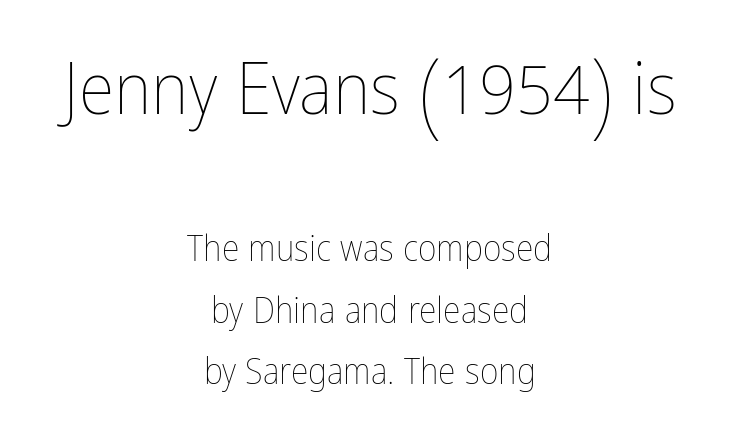
{"italic": "no", "bold": "no", "weight": "thin", "width": "condensed", "stroke_contrast": "low", "x_height": "medium", "monospaced": "no", "underline": "no", "align": "center", "line_spacing_ratio": 1.71, "letter_spacing": "normal", "letter_spacing_em": 0.0, "larger_block": "first", "size_ratio": 2.03, "glyph_px": 73}
